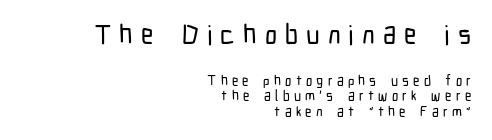
{"italic": "no", "underline": "no", "align": "right", "line_spacing": "tight", "line_spacing_ratio": 1.11, "letter_spacing": "wide", "letter_spacing_em": 0.3, "larger_block": "first", "size_ratio": 1.93, "glyph_px": 27}
